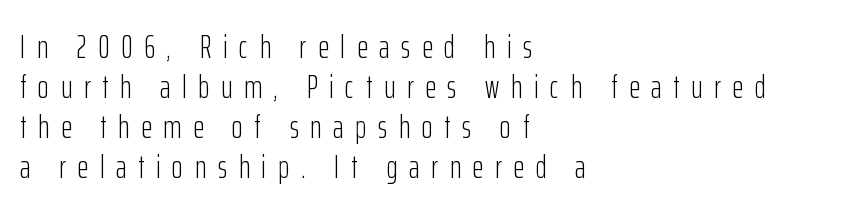
Q: Is the text bold? A: No.
Q: Is the text italic (slanted)? A: No, it is upright.
Q: Is the typeface a serif or a sans-serif typeface? A: Sans-serif.
Q: Is the text underlined? A: No.
Q: How is the paragraph aligned? A: Left-aligned.
Q: Is the spacing between letters normal or unusually wide? A: Unusually wide.
Q: Width (condensed, normal, or wide)? A: Condensed.
Q: Stroke contrast? A: Low.
Q: x-height? A: Medium.
Q: Monospaced? A: No.
